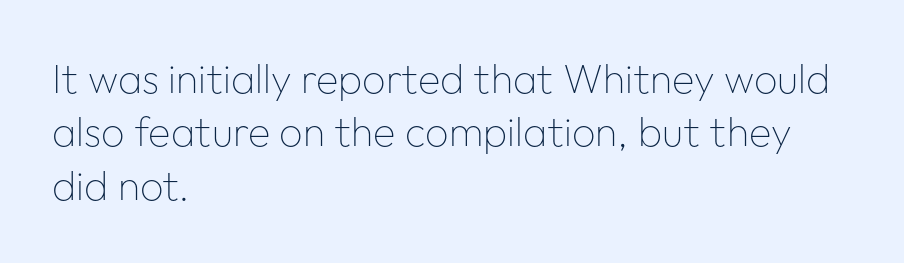
The image shows 41 px thin sans-serif type, upright; set left-aligned, normal line spacing (1.3x), normal letter spacing, not underlined; low stroke contrast and a medium x-height.
